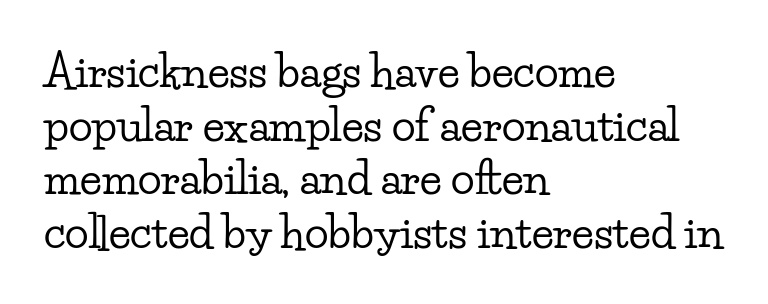
Q: Is the text italic (slanted)? A: No, it is upright.
Q: Is the typeface a serif or a sans-serif typeface? A: Serif.
Q: Is the text underlined? A: No.
Q: How is the paragraph aligned? A: Left-aligned.
Q: Is the spacing between letters normal or unusually wide? A: Normal.
Q: Width (condensed, normal, or wide)? A: Wide.
Q: Stroke contrast? A: Low.
Q: x-height? A: Small.
Q: Monospaced? A: No.
